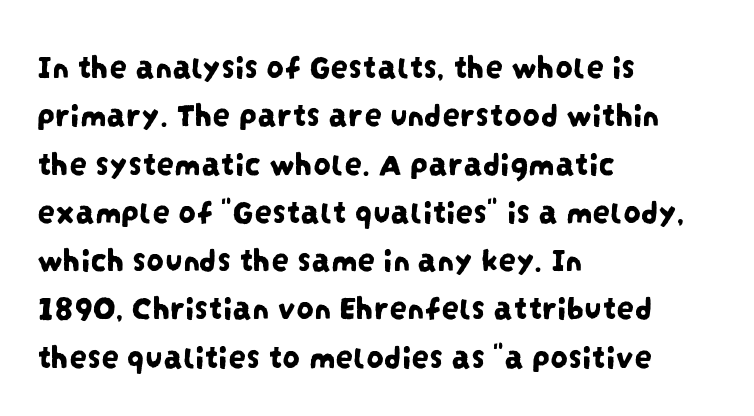
{"serif": "no", "width": "condensed", "stroke_contrast": "low", "x_height": "large", "monospaced": "no", "underline": "no", "align": "left", "line_spacing": "normal", "line_spacing_ratio": 1.38, "letter_spacing": "normal", "letter_spacing_em": 0.0, "glyph_px": 35}
